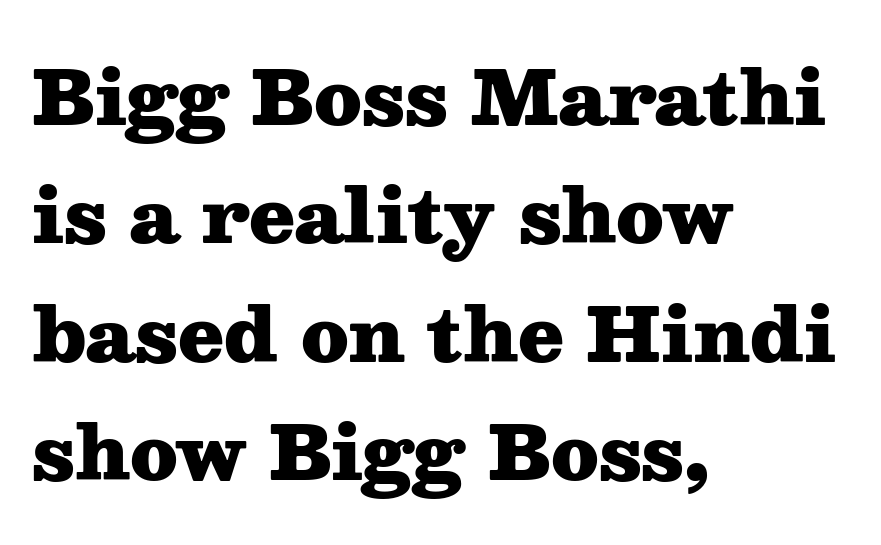
The image shows 74 px heavy, wide serif type, upright; set left-aligned, normal line spacing (1.6x), normal letter spacing, not underlined; medium stroke contrast and a medium x-height.
